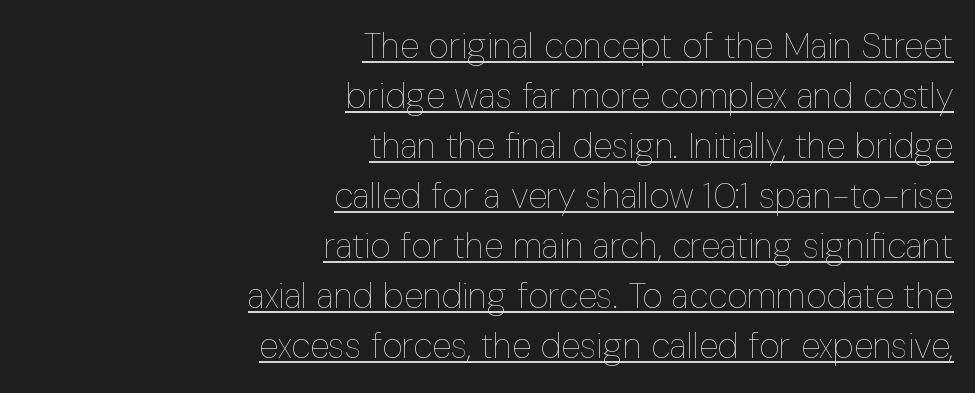
The image shows 36 px thin, condensed type, upright; set right-aligned, normal line spacing (1.39x), normal letter spacing, underlined; low stroke contrast and a medium x-height.
